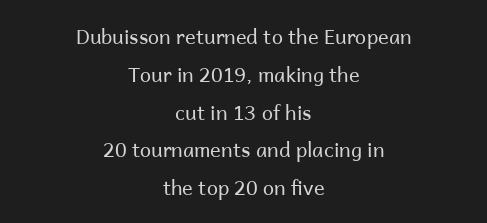
The image shows 20 px text type, upright; set centered, line spacing 1.89x, normal letter spacing, not underlined.
